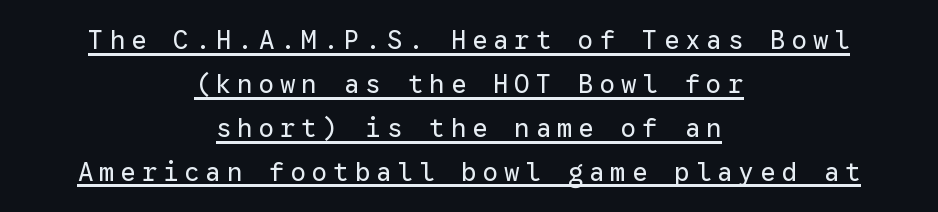
Short note: letters widely spaced. Every stem runs plumb, perpendicular to the baseline. The letters look calm and open, with moderate or lighter stems. The face used here appears with an underline applied. Neither beginnings nor endings align; midpoints do. Line spacing here is normal.
